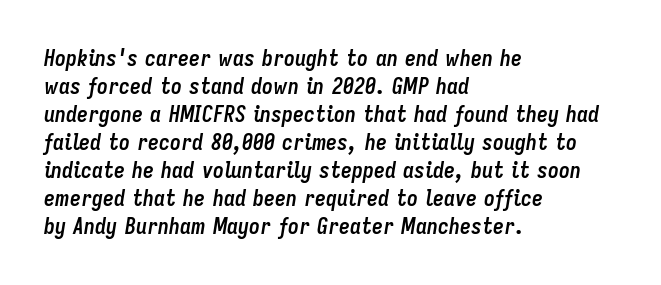
The image shows 22 px bold type, italic (leaning right); set left-aligned, normal line spacing (1.27x), normal letter spacing, not underlined.
